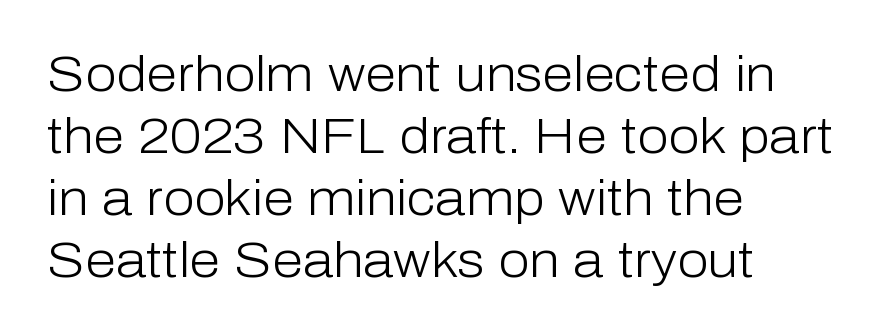
The image shows 50 px light sans-serif type, upright; set left-aligned, line spacing 1.24x, normal letter spacing, not underlined; low stroke contrast and a medium x-height.
